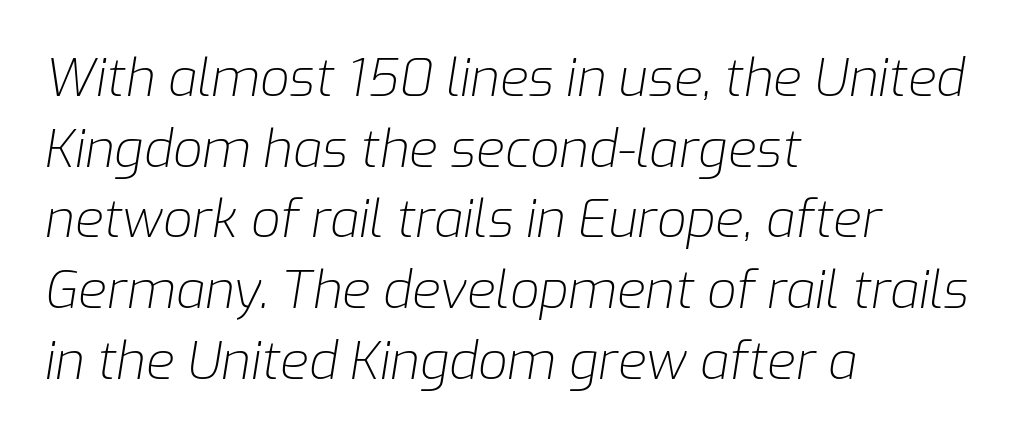
The image shows 52 px light type, italic (leaning right); set left-aligned, normal line spacing (1.36x), normal letter spacing, not underlined; low stroke contrast and a medium x-height.
